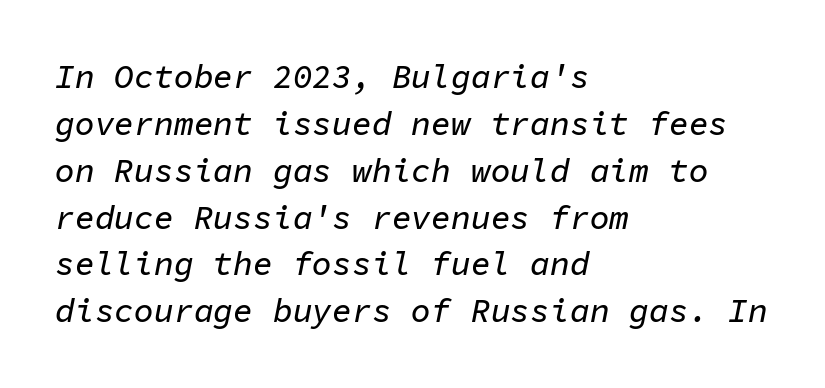
{"italic": "yes", "lean": "right", "slant_degrees": 11, "width": "normal", "stroke_contrast": "low", "x_height": "medium", "monospaced": "yes", "underline": "no", "align": "left", "line_spacing": "normal", "line_spacing_ratio": 1.42, "letter_spacing": "normal", "letter_spacing_em": 0.0, "glyph_px": 33}
